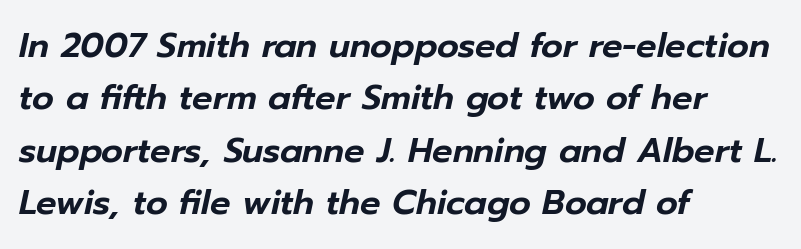
Line starts are locked; line ends wander. Descender tails drop into unmarked territory. The block of text has a typical density, with ordinary space between rows. The letters are slanted; this is an italic face.
